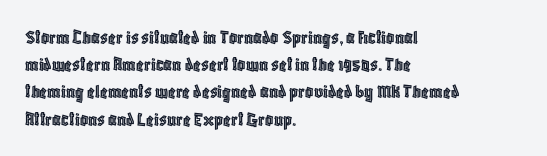
{"italic": "no", "underline": "no", "align": "left", "line_spacing": "normal", "line_spacing_ratio": 1.36, "letter_spacing": "normal", "letter_spacing_em": 0.0, "glyph_px": 20}
